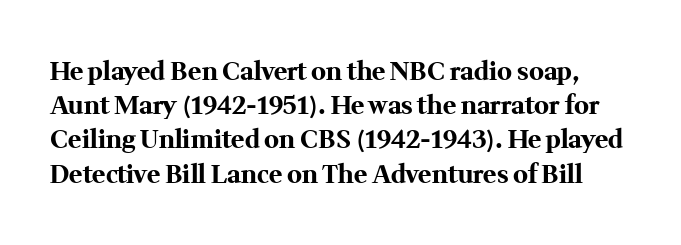
The image shows 25 px bold type, upright; set normal line spacing (1.37x), normal letter spacing, not underlined.
